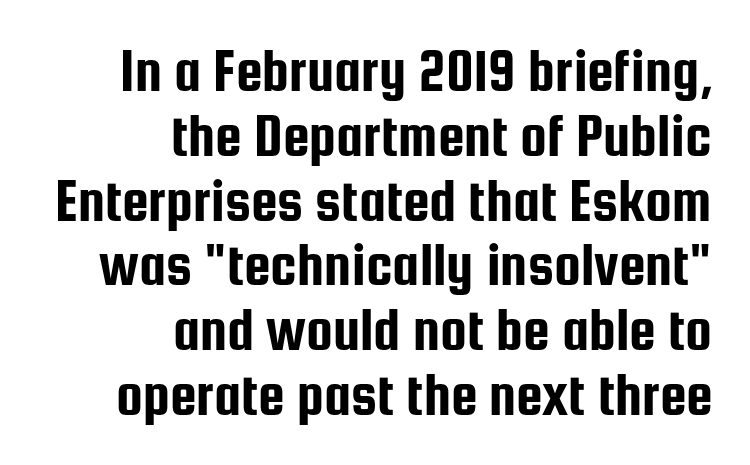
Between one letter and the next there's only the usual sliver of space. Note the varied advance widths — an 'i' is clearly narrower than an 'm'. This sample is right-justified, so line beginnings fall wherever the words allow. The lettering holds an erect, upright posture throughout. A sans-serif font was chosen for this passage. How would I describe the line gaps? Narrow and economical.
